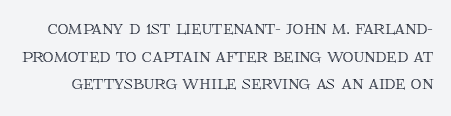
Q: Is the text italic (slanted)? A: No, it is upright.
Q: Is the text underlined? A: No.
Q: Is the spacing between letters normal or unusually wide? A: Normal.
Q: Is the spacing between lines tight, normal or loose? A: Normal.
